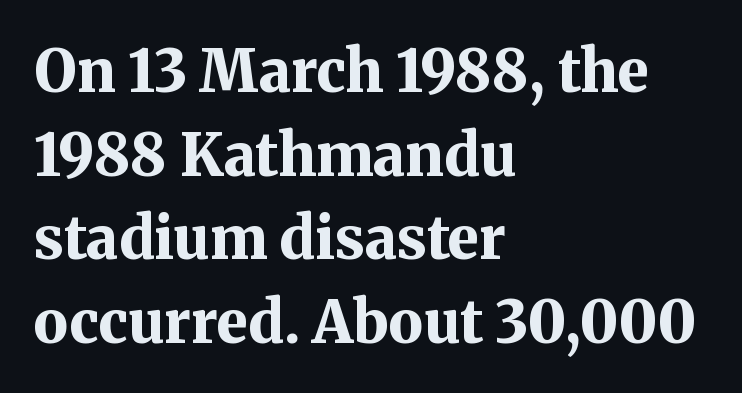
The image shows 58 px bold serif type, upright; set left-aligned, normal line spacing (1.44x), normal letter spacing, not underlined; medium stroke contrast and a medium x-height.
